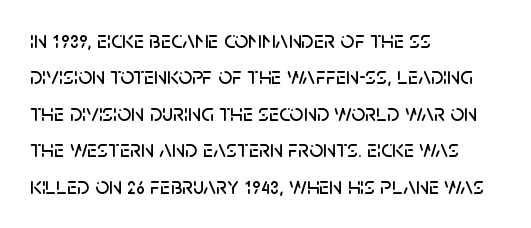
The image shows 24 px text type, upright; set left-aligned, normal line spacing (1.52x), normal letter spacing, not underlined.
